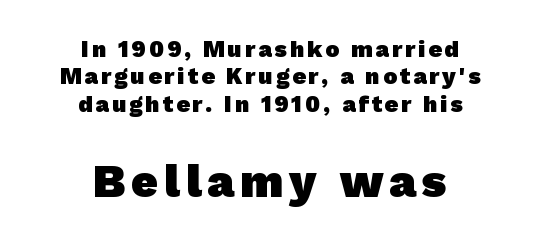
The typeface chosen for these lines omits serifs. Scale increases going downward across the two blocks. Is the block centered? Yes — each line is placed symmetrically about the middle. Heavy-handed strokes throughout: this text is bold.
